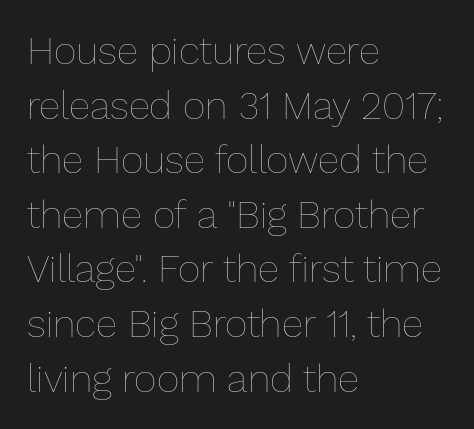
Reading down the column, the eye jumps a familiar distance to each next line. No extra tracking has been applied to these lines. The axis of the letterforms is exactly vertical. The font is comparable to plain body text, perhaps lighter. The foot of each line stays bare and open.
